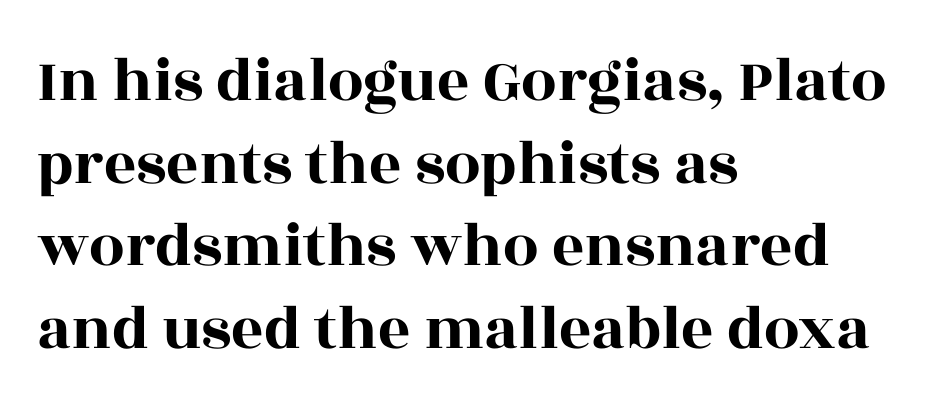
The image shows 63 px wide serif type, upright; set left-aligned, normal line spacing (1.31x), normal letter spacing, not underlined; a large x-height.
